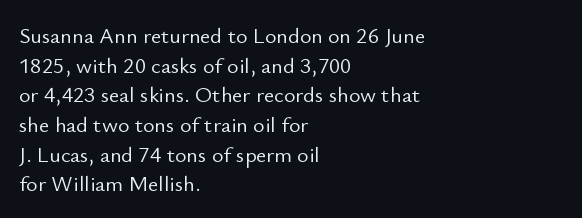
The image shows 22 px text type, upright; set left-aligned, normal line spacing (1.35x), normal letter spacing, not underlined.
